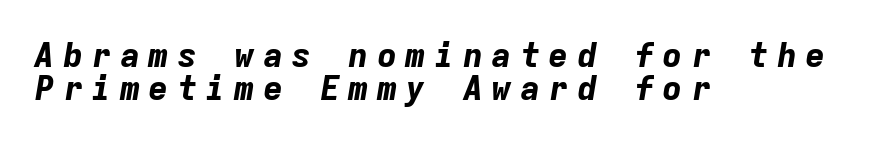
{"italic": "yes", "lean": "right", "slant_degrees": 9, "bold": "yes", "weight": "bold", "width": "normal", "stroke_contrast": "low", "x_height": "medium", "monospaced": "yes", "underline": "no", "align": "left", "line_spacing": "tight", "line_spacing_ratio": 0.96, "letter_spacing": "wide", "letter_spacing_em": 0.24, "glyph_px": 34}
